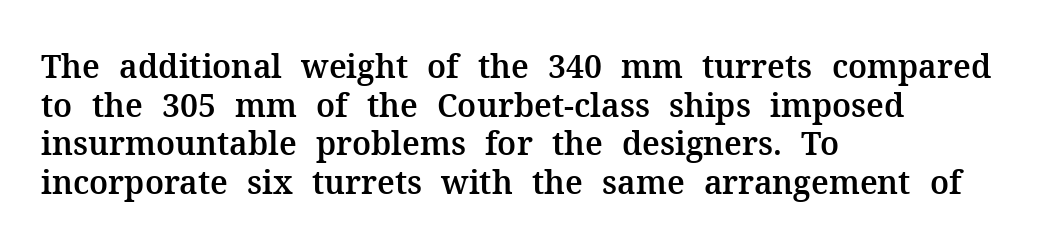
The image shows 32 px serif type, upright; set left-aligned, line spacing 1.21x, normal letter spacing, not underlined; medium stroke contrast and a medium x-height.
